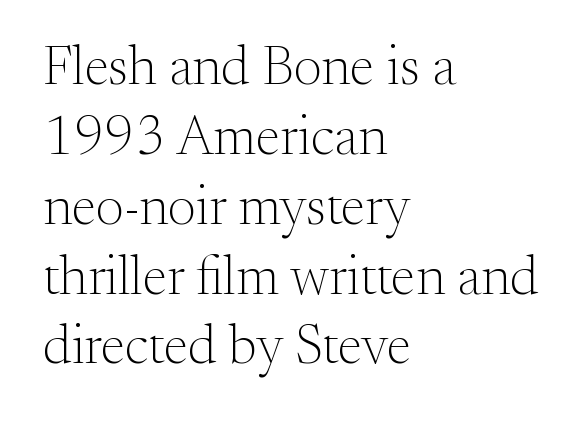
These lines are rendered in a variable-pitch font. The text block is weighted toward the left margin, trailing off unevenly rightward. Summary of weight: not heavy and not bold. The block of text has a typical density, with ordinary space between rows. The baseline area is clear. Note: serifs present on the glyphs.
